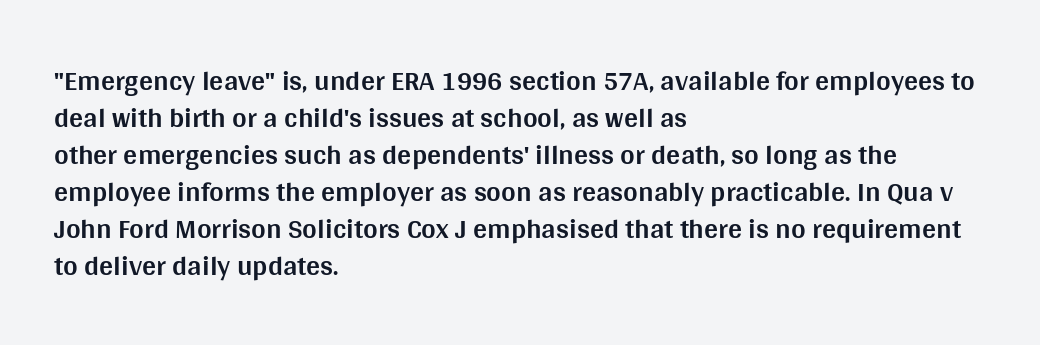
This rendering employs a face without finishing strokes, i.e., a sans-serif. Ordinary non-slanted type is in use. Reading down the column, the eye jumps a familiar distance to each next line. Each letter keeps its own natural width here, so spacing adapts to shape.
